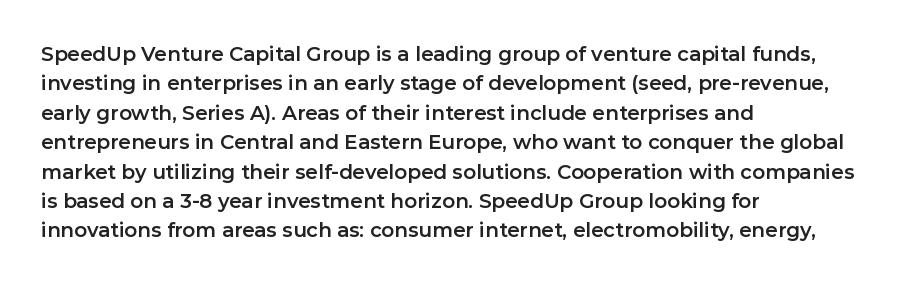
{"italic": "no", "underline": "no", "align": "left", "line_spacing": "normal", "line_spacing_ratio": 1.47, "letter_spacing": "normal", "letter_spacing_em": 0.0, "glyph_px": 20}
